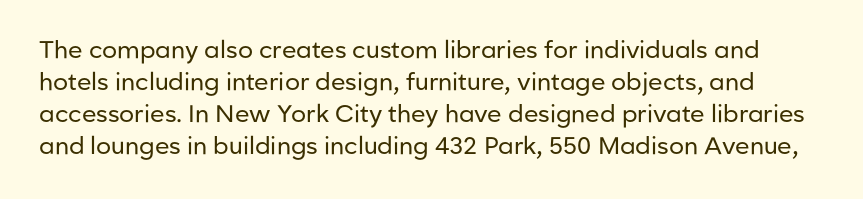
The image shows 24 px text type, upright; set normal line spacing (1.33x), normal letter spacing, not underlined.
